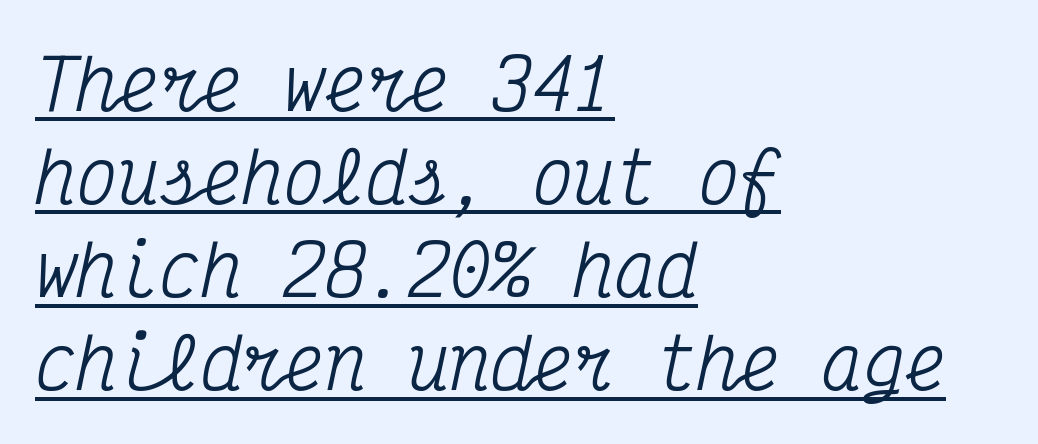
{"serif": "yes", "italic": "yes", "lean": "right", "slant_degrees": 12, "width": "condensed", "stroke_contrast": "medium", "x_height": "medium", "monospaced": "yes", "underline": "yes", "align": "left", "line_spacing": "normal", "line_spacing_ratio": 1.35, "letter_spacing": "normal", "letter_spacing_em": 0.0, "glyph_px": 69}
